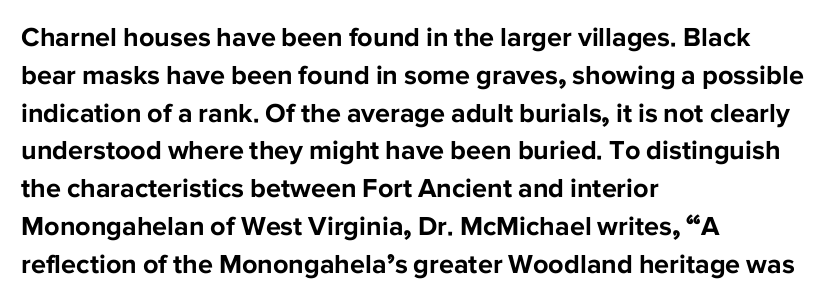
The image shows 27 px bold type, upright; set left-aligned, normal line spacing (1.4x), normal letter spacing, not underlined.
